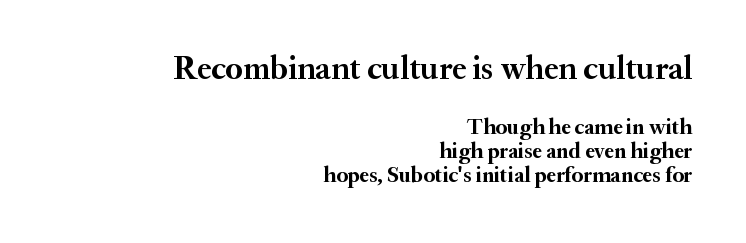
Q: Is the text bold? A: Yes.
Q: Is the text italic (slanted)? A: No, it is upright.
Q: Is the typeface a serif or a sans-serif typeface? A: Serif.
Q: Is the text underlined? A: No.
Q: How is the paragraph aligned? A: Right-aligned.
Q: Is the spacing between letters normal or unusually wide? A: Normal.
Q: Is the spacing between lines tight, normal or loose? A: Tight.
Q: Which block of text is set in a larger size, the first (top) or the second (bottom)? A: The first (top) one.
Q: Width (condensed, normal, or wide)? A: Normal.
Q: Stroke contrast? A: Medium.
Q: x-height? A: Small.
Q: Monospaced? A: No.
